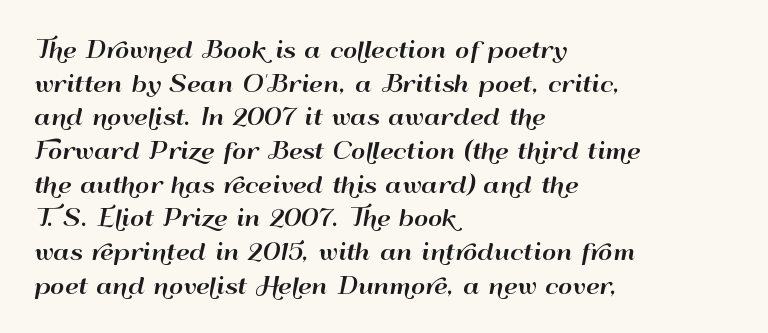
{"underline": "no", "align": "left", "line_spacing": "normal", "line_spacing_ratio": 1.53, "letter_spacing": "normal", "letter_spacing_em": 0.0, "glyph_px": 22}
